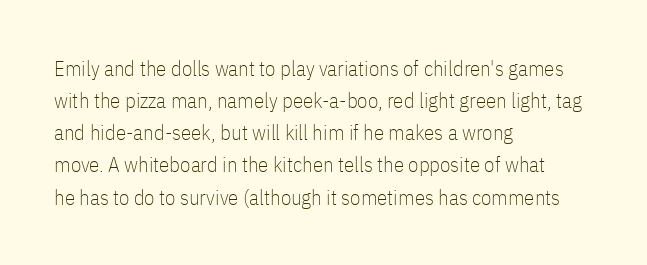
Q: Is the text bold? A: No.
Q: Is the text italic (slanted)? A: No, it is upright.
Q: Is the text underlined? A: No.
Q: How is the paragraph aligned? A: Left-aligned.
Q: Is the spacing between letters normal or unusually wide? A: Normal.
Q: Is the spacing between lines tight, normal or loose? A: Normal.
